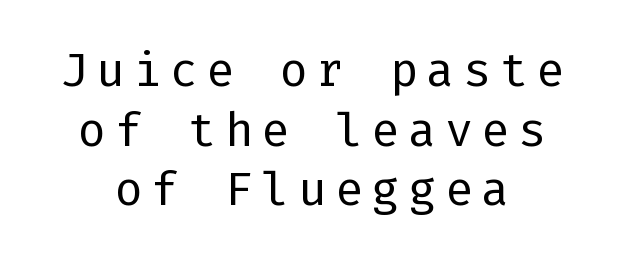
Each stroke keeps to a modest, everyday thickness or less. Leftover space on each line is divided equally before and after the words. A typesetter would label this face a sans. Whoever set this chose a conventional vertical rhythm. Underline: absent. Nope, not italic — everything's standing straight.
